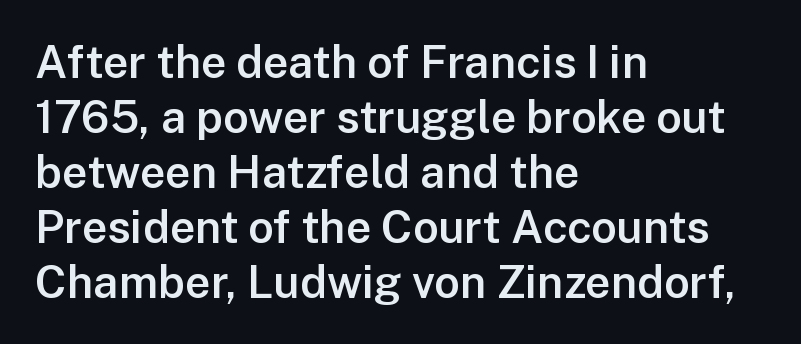
{"serif": "no", "italic": "no", "bold": "semi", "weight": "semibold", "width": "normal", "stroke_contrast": "low", "x_height": "medium", "monospaced": "no", "underline": "no", "align": "left", "line_spacing_ratio": 1.22, "letter_spacing": "normal", "letter_spacing_em": 0.0, "glyph_px": 45}
